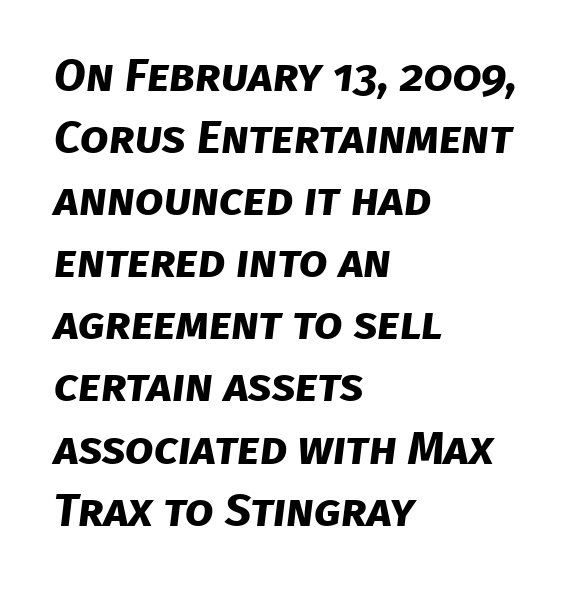
{"serif": "no", "bold": "yes", "weight": "bold", "width": "normal", "stroke_contrast": "low", "x_height": "large", "monospaced": "no", "underline": "no", "align": "left", "line_spacing": "normal", "line_spacing_ratio": 1.35, "letter_spacing": "normal", "letter_spacing_em": 0.0, "glyph_px": 46}
